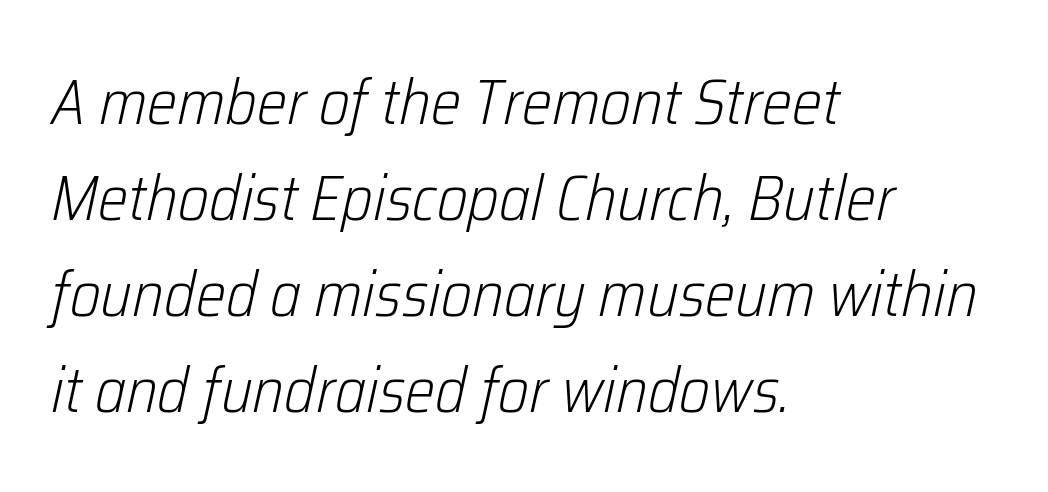
Regarding leading, the lines here are spaced in the standard way. These lines are set flush left with a ragged right edge. Yep, that's italic — everything's leaning. Note the varied advance widths — an 'i' is clearly narrower than an 'm'. Underlining? Definitely not there. A typesetter would call this zero additional tracking.
